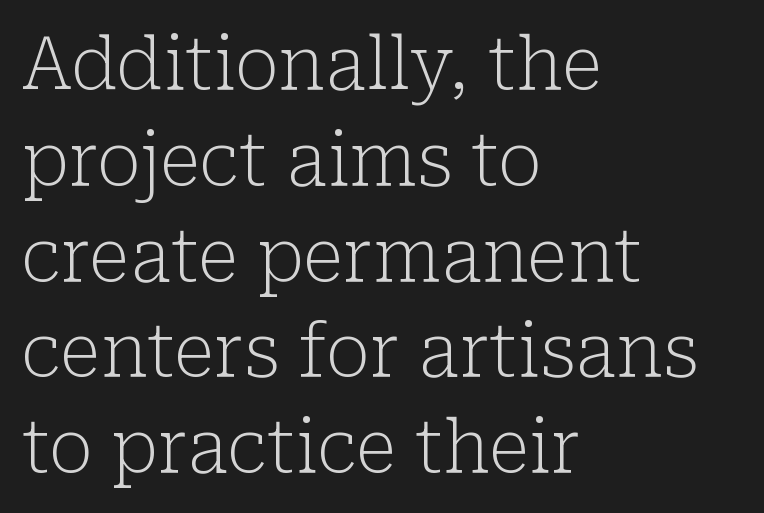
The characters display serif detailing at their extremities. The rendering uses natural spacing where letterforms have individual widths. Look at the tracking — it's just the regular setting, nothing added. Clear beneath every line of the passage.
